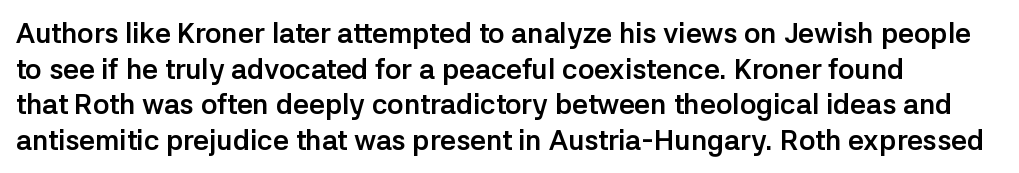
The designer went with a sans here, leaving each stem footless. Glyph-to-glyph distance matches everyday printed text. The lines sit at an ordinary, default distance from one another. Nobody drew a line under any word here. Heft: maximum for text — a bold. The letters stand upright; this is a roman face.
